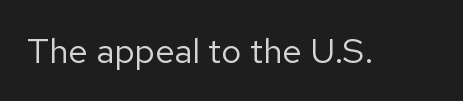
Default kerning and tracking; the words read as compact shapes. The typeface has the unassuming heft of standard copy or less. If you drew a line through each stem, it would be perfectly vertical. The rendering uses natural spacing where letterforms have individual widths.
